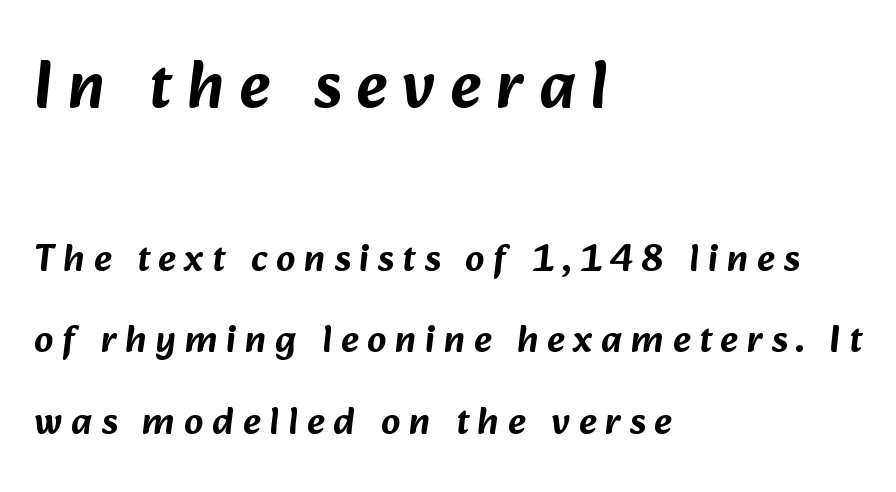
Every row of glyphs begins at an identical x-position on the left. What's the leading like? Stretched, with rows far apart. You can tell from the bare stems that sans-serif type was used. The letters are spread apart with noticeably loose tracking. Proportional: the letters do not fall into vertical columns.
